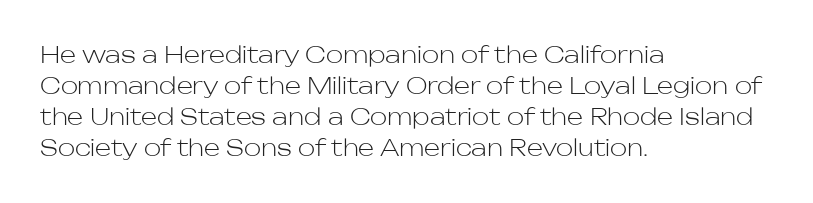
Posture: upright roman. The ragged edge is on the right, which tells us the setting is flush left. Reading down the column, the eye jumps a familiar distance to each next line. The specimen omits any rule beneath the text block's lines. The face looks like a standard text weight, possibly lighter.
